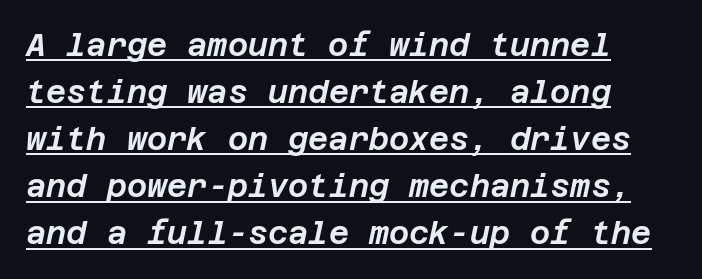
{"italic": "yes", "lean": "right", "slant_degrees": 12, "width": "normal", "stroke_contrast": "low", "x_height": "large", "underline": "yes", "align": "left", "line_spacing": "normal", "line_spacing_ratio": 1.52, "letter_spacing": "normal", "letter_spacing_em": 0.0, "glyph_px": 31}
